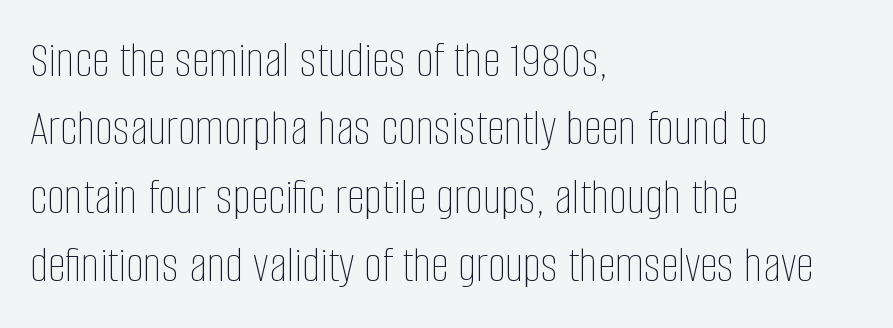
Q: Is the text bold? A: No.
Q: Is the text italic (slanted)? A: No, it is upright.
Q: Is the text underlined? A: No.
Q: How is the paragraph aligned? A: Left-aligned.
Q: Is the spacing between letters normal or unusually wide? A: Normal.
Q: Is the spacing between lines tight, normal or loose? A: Normal.
Q: Width (condensed, normal, or wide)? A: Condensed.
Q: Stroke contrast? A: Low.
Q: x-height? A: Large.
Q: Monospaced? A: No.
